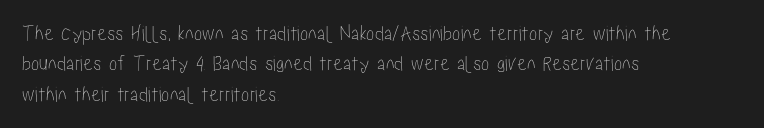
Descenders are the only things crossing below the line. The paragraph has a hard left edge and a soft right edge. Nothing unusual about the tracking: characters are spaced as the font intends. Vertically, the passage feels balanced, rows spaced as you'd expect. If you drew a line through each stem, it would be perfectly vertical.
